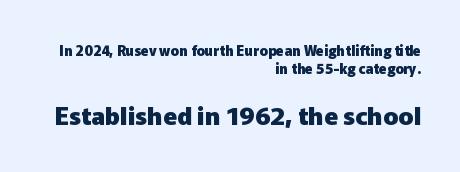
{"italic": "no", "bold": "yes", "underline": "no", "align": "right", "line_spacing": "normal", "line_spacing_ratio": 1.31, "letter_spacing": "normal", "letter_spacing_em": 0.0, "larger_block": "second", "size_ratio": 1.79, "glyph_px": 25}
